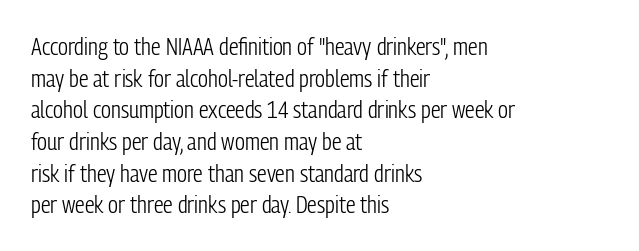
Leftover space on each line is placed entirely after the last word. The typesetting does not lean heavy: it is not bold. Honestly, the letter spacing is just normal — you wouldn't notice it. Underline: absent. If you drew a line through each stem, it would be perfectly vertical.
